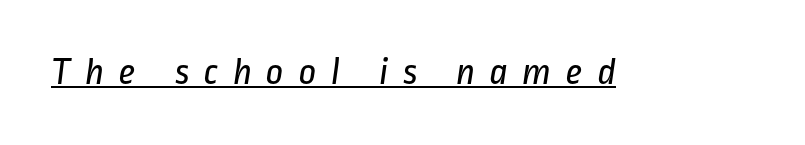
Character widths vary here, with narrow letters taking less room than wide ones. The rendered words wear a rule along their underside. Weight class: somewhere from thin through regular. Someone cranked the tracking dial way up on this one. Nothing sits at the stroke ends, so this counts as sans-serif.
